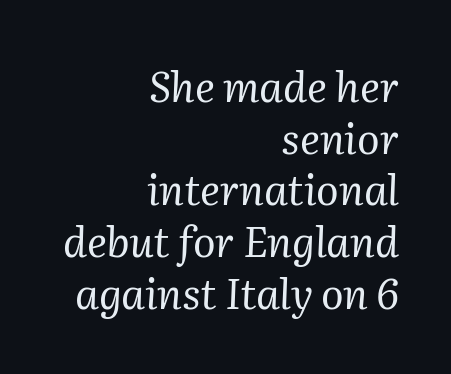
{"serif": "yes", "italic": "yes", "lean": "right", "slant_degrees": 2, "bold": "no", "weight": "regular", "width": "normal", "stroke_contrast": "medium", "x_height": "medium", "monospaced": "no", "underline": "no", "align": "right", "line_spacing_ratio": 1.23, "letter_spacing": "normal", "letter_spacing_em": 0.0, "glyph_px": 42}
